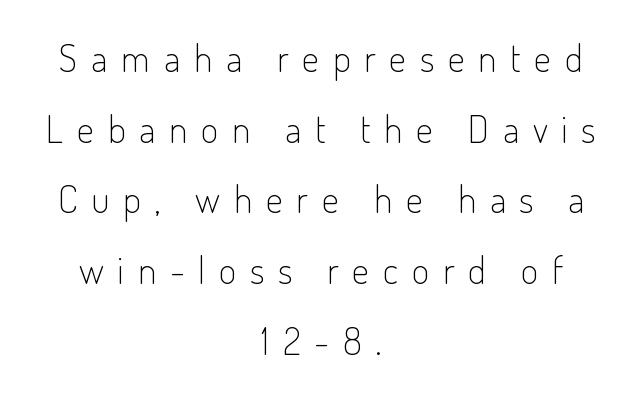
{"serif": "no", "italic": "no", "bold": "no", "weight": "light", "width": "condensed", "stroke_contrast": "low", "x_height": "small", "monospaced": "no", "underline": "no", "align": "center", "line_spacing_ratio": 1.86, "letter_spacing": "wide", "letter_spacing_em": 0.36, "glyph_px": 38}
